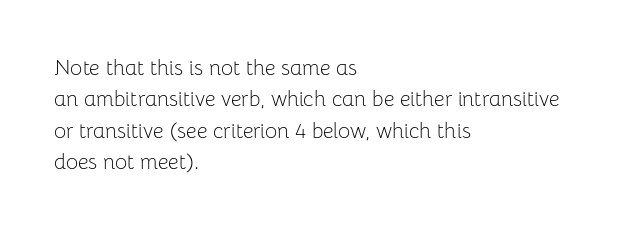
Q: Is the text bold? A: No.
Q: Is the text italic (slanted)? A: No, it is upright.
Q: Is the text underlined? A: No.
Q: How is the paragraph aligned? A: Left-aligned.
Q: Is the spacing between letters normal or unusually wide? A: Normal.
Q: Is the spacing between lines tight, normal or loose? A: Normal.
